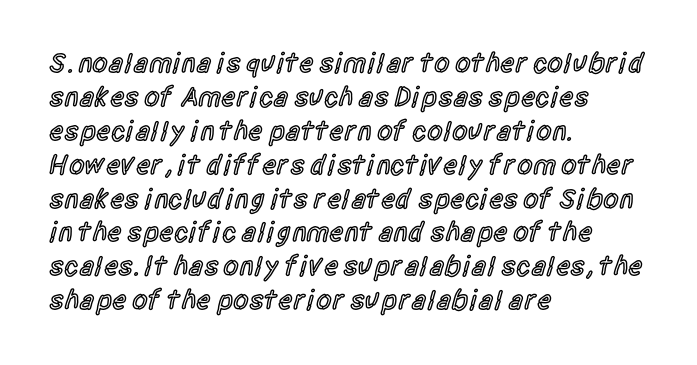
Q: Is the text bold? A: Semi-bold.
Q: Is the text italic (slanted)? A: Yes.
Q: Is the typeface a serif or a sans-serif typeface? A: Sans-serif.
Q: Is the text underlined? A: No.
Q: How is the paragraph aligned? A: Left-aligned.
Q: Is the spacing between letters normal or unusually wide? A: Normal.
Q: Width (condensed, normal, or wide)? A: Condensed.
Q: x-height? A: Large.
Q: Monospaced? A: No.
